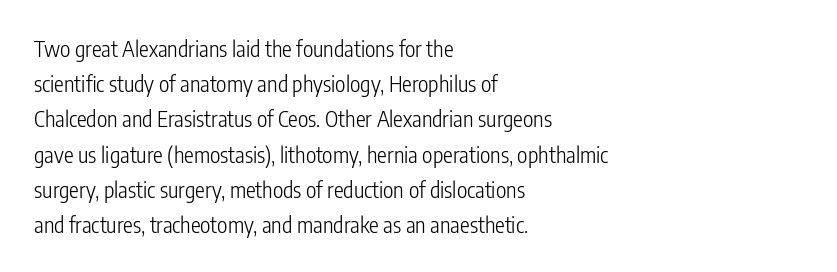
The image shows 22 px text type, upright; set left-aligned, normal line spacing (1.6x), normal letter spacing, not underlined.
